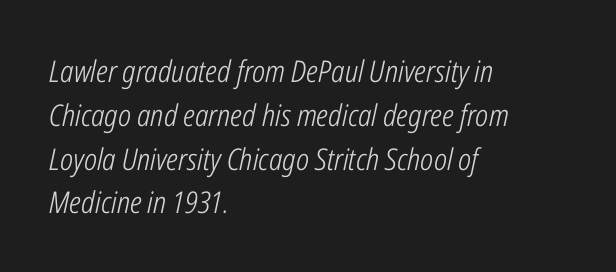
{"italic": "yes", "lean": "right", "slant_degrees": 12, "bold": "no", "weight": "light", "width": "condensed", "stroke_contrast": "low", "x_height": "medium", "monospaced": "no", "underline": "no", "align": "left", "line_spacing": "normal", "line_spacing_ratio": 1.46, "letter_spacing": "normal", "letter_spacing_em": 0.0, "glyph_px": 30}
